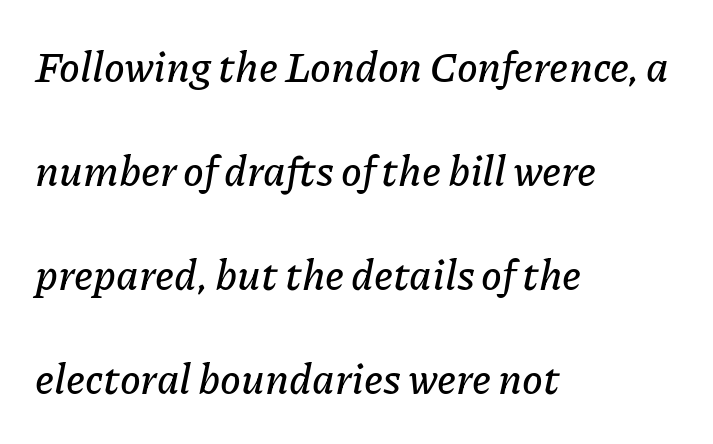
{"italic": "yes", "lean": "right", "slant_degrees": 11, "width": "normal", "stroke_contrast": "low", "x_height": "medium", "monospaced": "no", "underline": "no", "align": "left", "line_spacing": "loose", "line_spacing_ratio": 2.48, "letter_spacing": "normal", "letter_spacing_em": 0.0, "glyph_px": 42}
